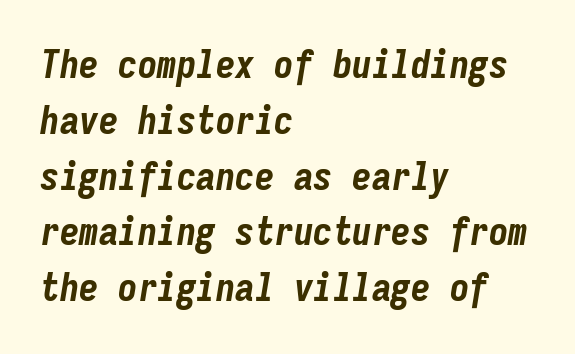
Q: Is the text bold? A: Yes.
Q: Is the text italic (slanted)? A: Yes, it leans right by about 9 degrees.
Q: Is the text underlined? A: No.
Q: How is the paragraph aligned? A: Left-aligned.
Q: Is the spacing between letters normal or unusually wide? A: Normal.
Q: Is the spacing between lines tight, normal or loose? A: Normal.
Q: Width (condensed, normal, or wide)? A: Condensed.
Q: Stroke contrast? A: Low.
Q: x-height? A: Medium.
Q: Monospaced? A: Yes.
